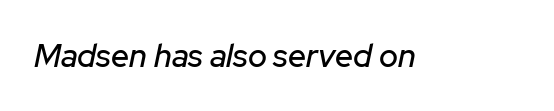
The face used here has a pronounced slope to its letters. Character widths vary here, with narrow letters taking less room than wide ones. What stands out about the letter spacing? Nothing — it is the standard amount. A bare baseline throughout the passage.
